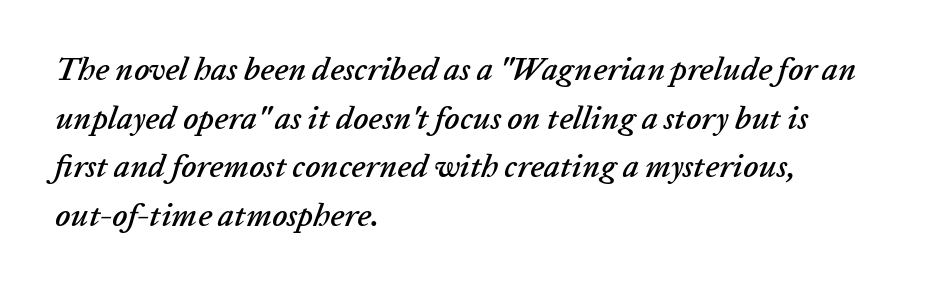
Proportional: the letters do not fall into vertical columns. Horizontally, the lines are justified to the leading edge only. A bare baseline throughout the passage. Posture: slanted. One glance says typical: line gaps are just what's usual.
